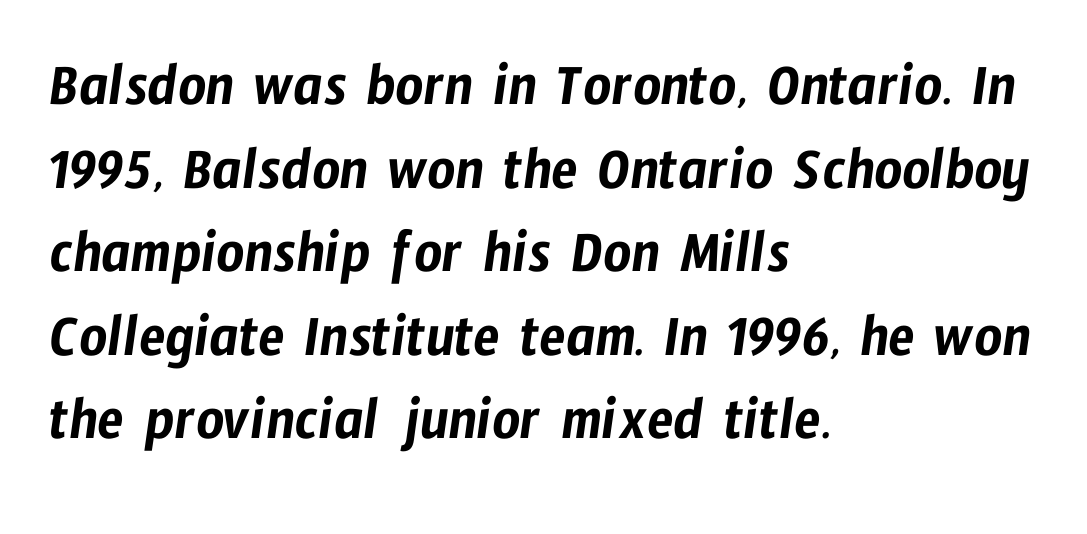
The image shows 61 px condensed sans-serif type; set left-aligned, normal line spacing (1.37x), normal letter spacing, not underlined; low stroke contrast and a medium x-height.
